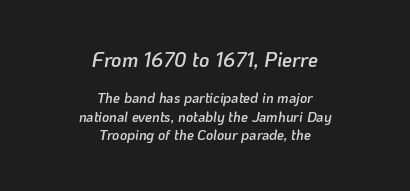
Standard letterfit; no display-style spreading of the glyphs. This sample uses an oblique cut, with every glyph tilted off the vertical. Which margin do the lines hug? Neither — every line sits in the middle. Interline gaps are of average width in this sample. Whoever set this made the first block the dominant, larger element.
